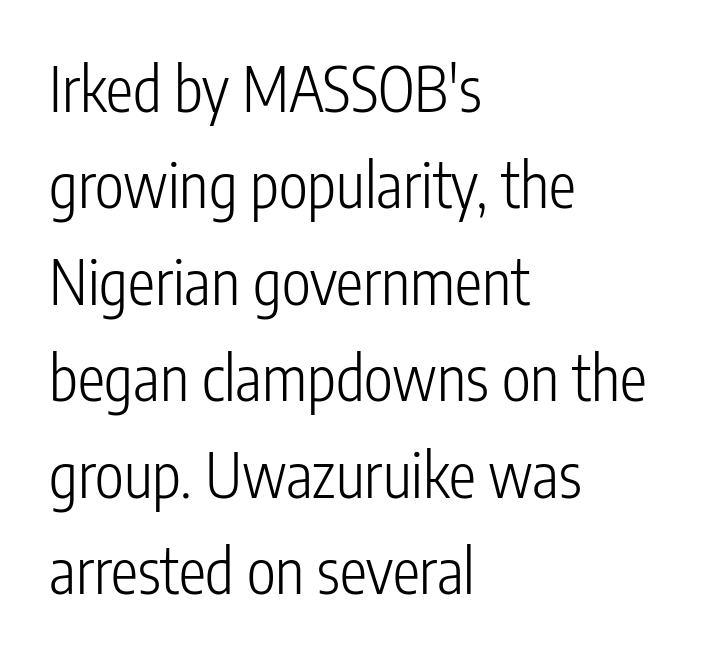
Q: Is the text bold? A: No.
Q: Is the text italic (slanted)? A: No, it is upright.
Q: Is the typeface a serif or a sans-serif typeface? A: Sans-serif.
Q: Is the text underlined? A: No.
Q: How is the paragraph aligned? A: Left-aligned.
Q: Is the spacing between letters normal or unusually wide? A: Normal.
Q: Is the spacing between lines tight, normal or loose? A: Normal.
Q: Width (condensed, normal, or wide)? A: Condensed.
Q: Stroke contrast? A: Low.
Q: x-height? A: Medium.
Q: Monospaced? A: No.
